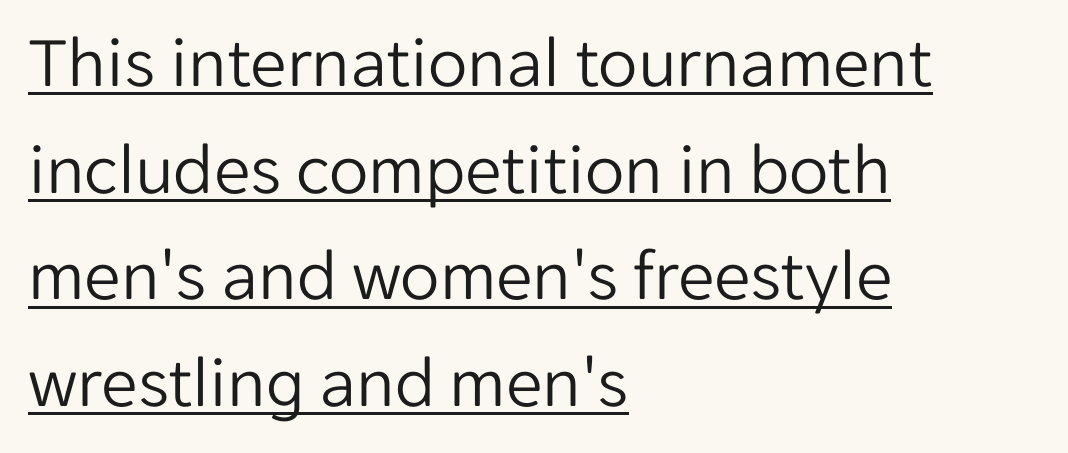
{"serif": "no", "italic": "no", "bold": "no", "weight": "light", "width": "normal", "stroke_contrast": "low", "x_height": "medium", "monospaced": "no", "underline": "yes", "align": "left", "line_spacing": "normal", "line_spacing_ratio": 1.46, "letter_spacing": "normal", "letter_spacing_em": 0.0, "glyph_px": 73}
